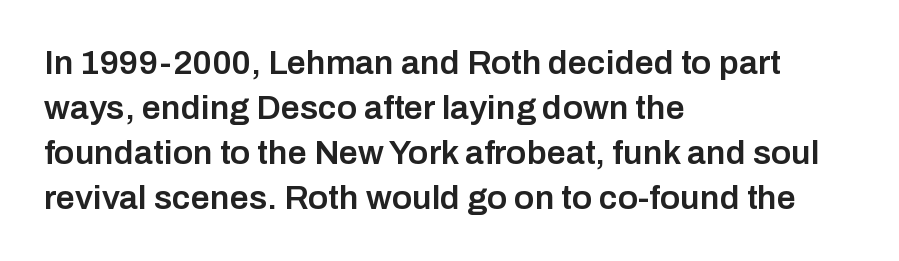
The image shows 34 px semibold sans-serif type, upright; set left-aligned, normal line spacing (1.32x), normal letter spacing, not underlined; low stroke contrast and a medium x-height.
